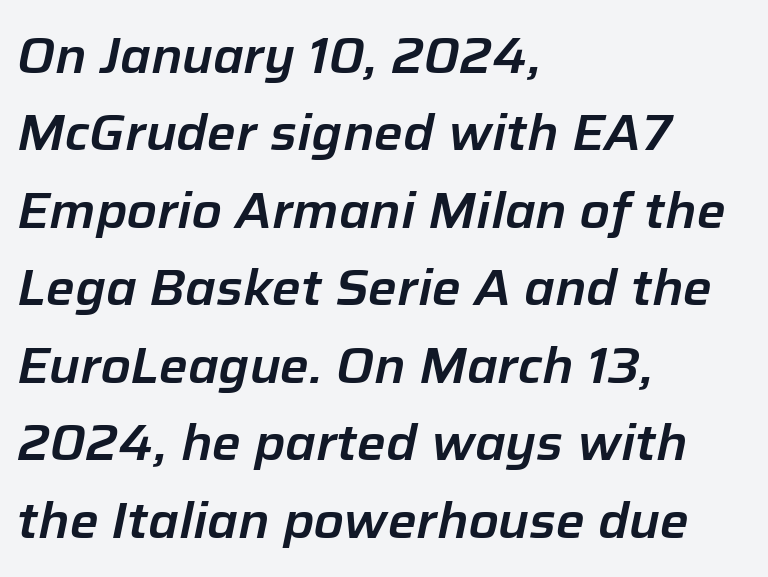
Slant detected: the letters are inclined. The strip under each line holds only bare page. Teacher's note: observe the even left margin — that is flush-left alignment. The rendering uses a moderate line-height, typical for paragraphs.
